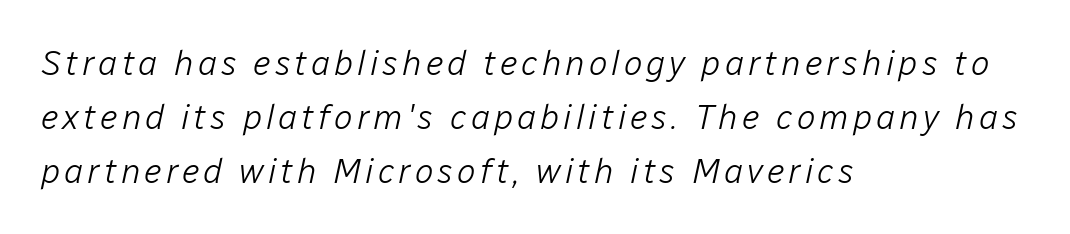
A clean baseline with only descenders dipping below it. Note the varied advance widths — an 'i' is clearly narrower than an 'm'. Does the copy run flush right? No — it runs flush left. Regarding leading, the lines here are spaced in the standard way.
